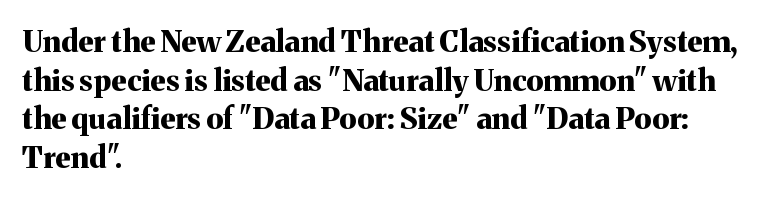
Letterform terminals end in serifs throughout the passage. The rendering anchors every line to the left-hand side. Short note: letters normally spaced. Looks like regular typesetting: each glyph gets only the width it needs. This is heavy type, rendered in bold.
